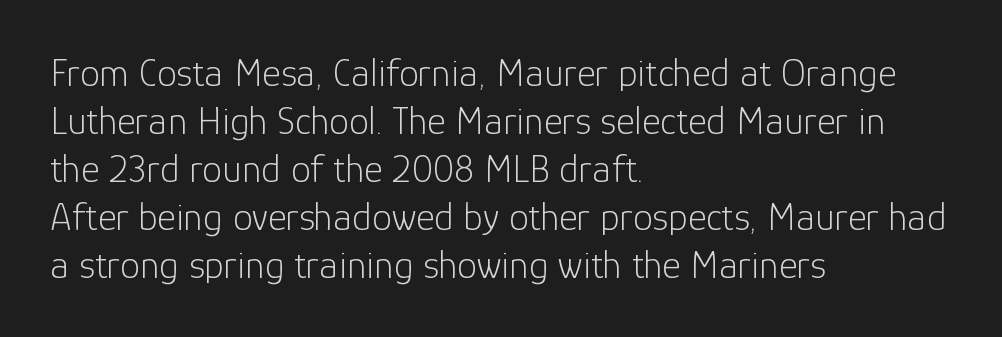
{"serif": "no", "italic": "no", "bold": "no", "weight": "light", "width": "normal", "stroke_contrast": "low", "x_height": "medium", "monospaced": "no", "underline": "no", "align": "left", "line_spacing_ratio": 1.2, "letter_spacing": "normal", "letter_spacing_em": 0.0, "glyph_px": 40}
